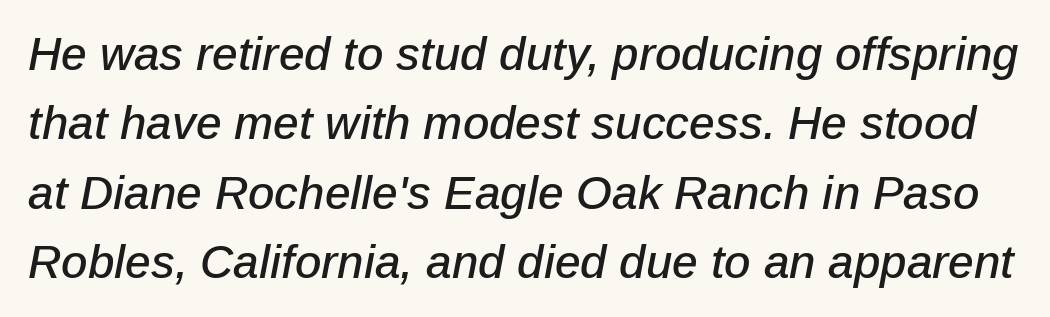
Rows of type keep a routine distance in the vertical direction. You can tell it's italic because the verticals aren't actually vertical. A typesetter would call this proportional, since set widths differ per character. Words float on clear page, feet unadorned.
